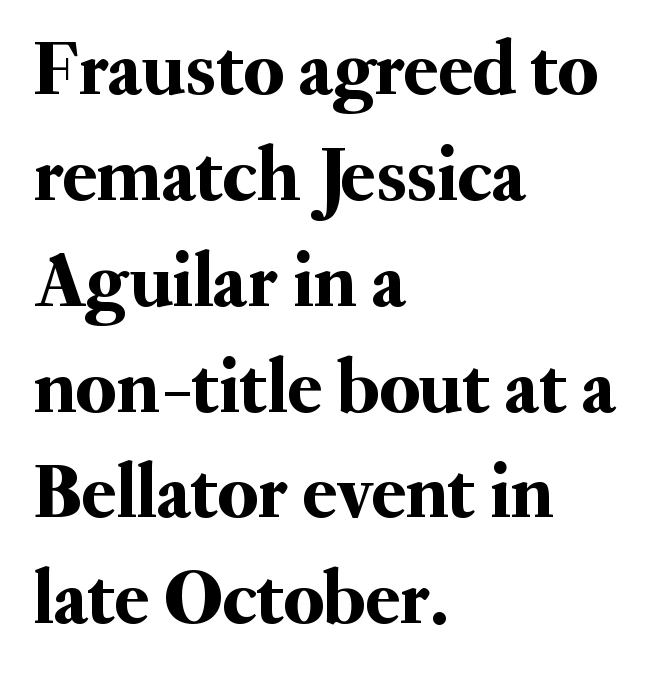
Q: Is the text italic (slanted)? A: No, it is upright.
Q: Is the typeface a serif or a sans-serif typeface? A: Serif.
Q: Is the text underlined? A: No.
Q: How is the paragraph aligned? A: Left-aligned.
Q: Is the spacing between letters normal or unusually wide? A: Normal.
Q: Is the spacing between lines tight, normal or loose? A: Normal.
Q: Width (condensed, normal, or wide)? A: Normal.
Q: Stroke contrast? A: Medium.
Q: x-height? A: Small.
Q: Monospaced? A: No.
